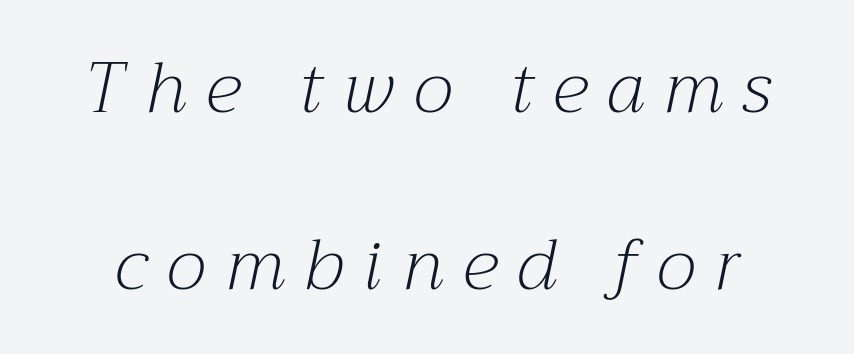
{"serif": "yes", "italic": "yes", "lean": "right", "slant_degrees": 12, "bold": "no", "weight": "light", "width": "normal", "stroke_contrast": "medium", "x_height": "medium", "monospaced": "no", "underline": "no", "line_spacing": "loose", "line_spacing_ratio": 2.5, "letter_spacing": "wide", "letter_spacing_em": 0.28, "glyph_px": 71}
